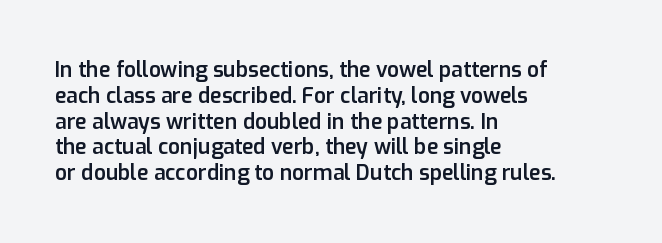
Q: Is the text bold? A: Semi-bold.
Q: Is the text italic (slanted)? A: No, it is upright.
Q: Is the text underlined? A: No.
Q: How is the paragraph aligned? A: Left-aligned.
Q: Is the spacing between letters normal or unusually wide? A: Normal.
